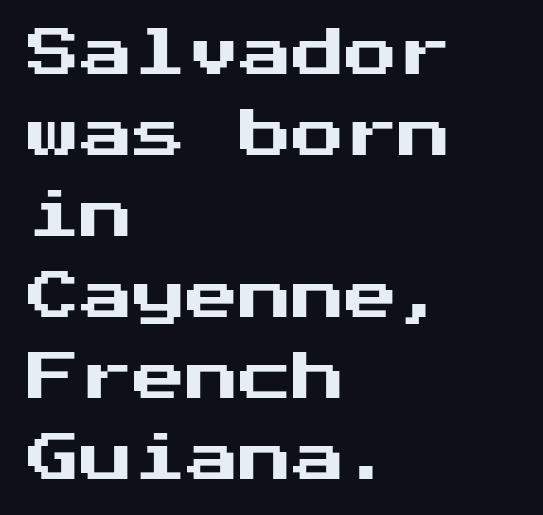
{"serif": "no", "italic": "no", "width": "normal", "stroke_contrast": "medium", "x_height": "medium", "underline": "no", "align": "left", "line_spacing": "normal", "line_spacing_ratio": 1.53, "letter_spacing": "normal", "letter_spacing_em": 0.0, "glyph_px": 53}
